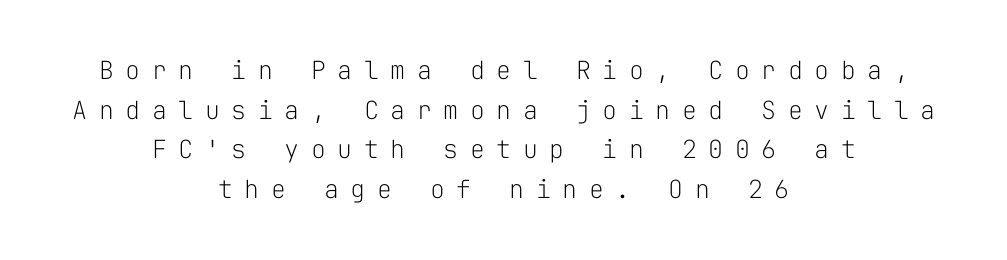
{"italic": "no", "bold": "no", "underline": "no", "align": "center", "line_spacing": "normal", "line_spacing_ratio": 1.59, "letter_spacing": "wide", "letter_spacing_em": 0.46, "glyph_px": 25}
